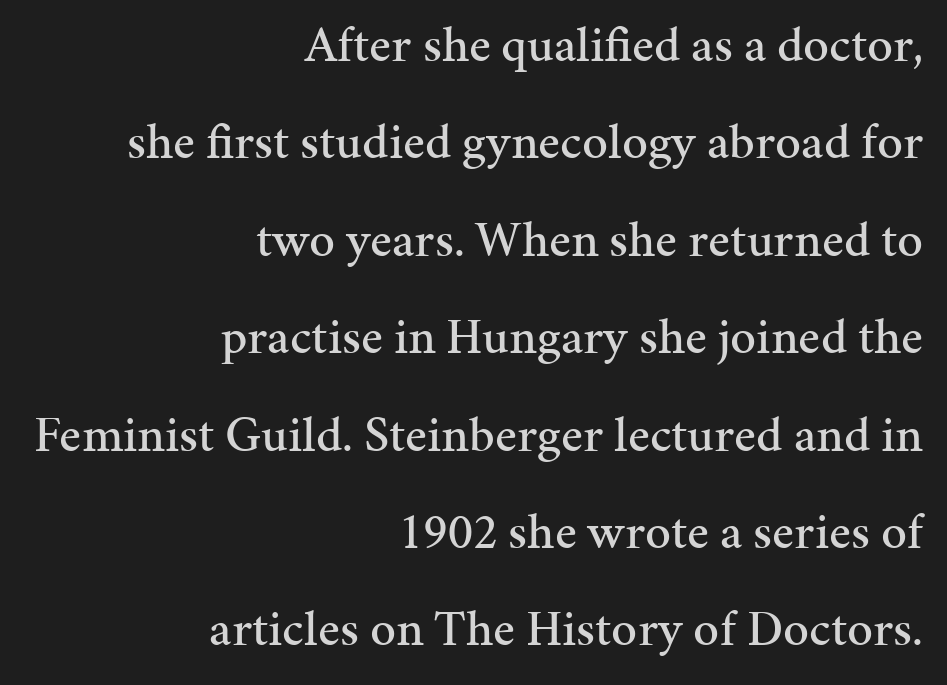
The image shows 51 px serif type, upright; set right-aligned, loose line spacing (1.91x), normal letter spacing, not underlined; medium stroke contrast and a medium x-height.
